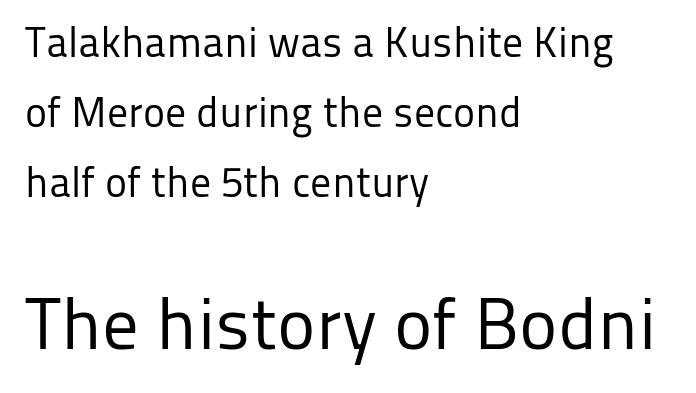
The face used here is proportionally spaced, like ordinary book or web type. A roman cut, with each character standing at attention. The letters look calm and open, with moderate or lighter stems. This sample uses a sans-serif face.
